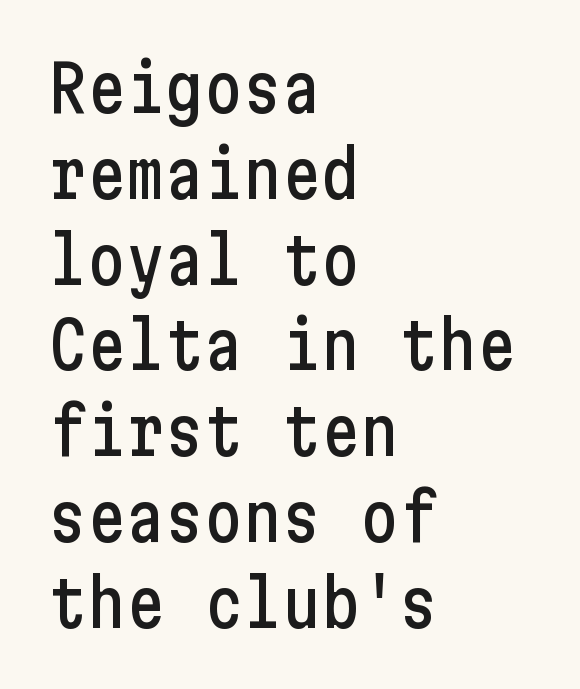
{"serif": "no", "italic": "no", "width": "condensed", "stroke_contrast": "low", "x_height": "medium", "underline": "no", "align": "left", "line_spacing": "normal", "line_spacing_ratio": 1.32, "letter_spacing": "normal", "letter_spacing_em": 0.0, "glyph_px": 65}
